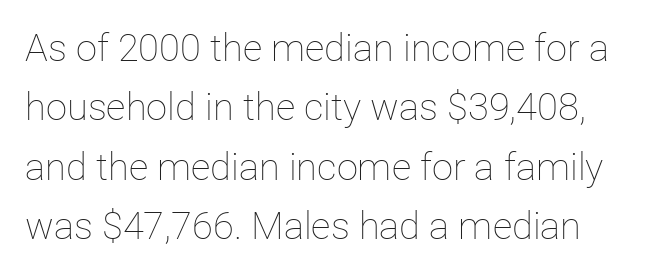
Note the varied advance widths — an 'i' is clearly narrower than an 'm'. In terms of leading, this rendering sits right in the middle. Unlike italic type, these characters show no tilt at all. Descenders hang freely into open space. Does extra space separate the letters? No, they use regular spacing. Weight class: somewhere from thin through regular.
